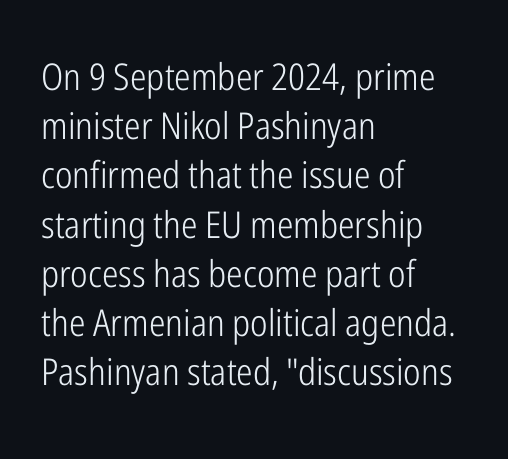
The image shows 37 px light, condensed sans-serif type, upright; set left-aligned, normal line spacing (1.33x), normal letter spacing, not underlined; low stroke contrast and a medium x-height.
